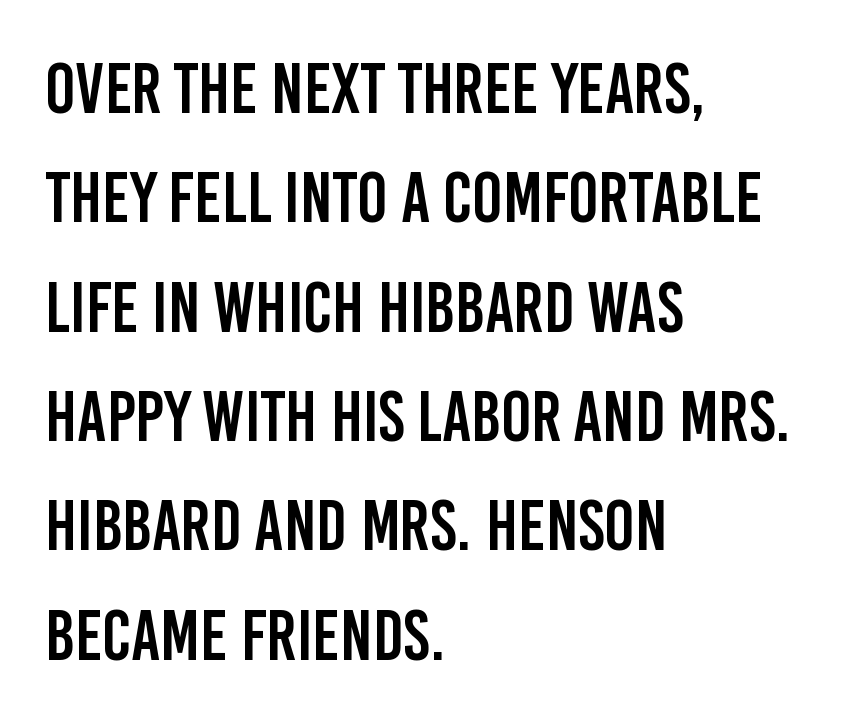
Q: Is the text italic (slanted)? A: No, it is upright.
Q: Is the typeface a serif or a sans-serif typeface? A: Sans-serif.
Q: Is the text underlined? A: No.
Q: How is the paragraph aligned? A: Left-aligned.
Q: Is the spacing between letters normal or unusually wide? A: Normal.
Q: Is the spacing between lines tight, normal or loose? A: Normal.
Q: Width (condensed, normal, or wide)? A: Condensed.
Q: Stroke contrast? A: Low.
Q: x-height? A: Large.
Q: Monospaced? A: No.
